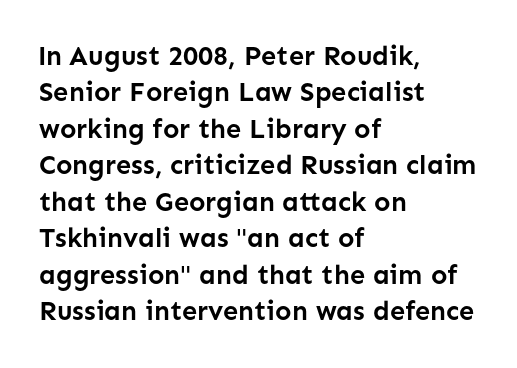
The lettering stays uniformly vertical, giving the passage a roman look. Letters rest on an invisible, unmarked baseline. This block has exactly the height ordinary leading produces. Spacing between characters is what you'd get straight out of the box. Notice how thick the strokes are: this is what a full bold looks like.
